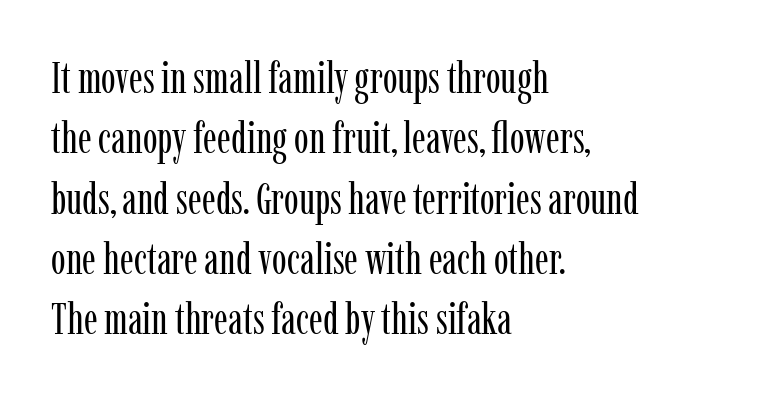
These lines stack with their left ends in a neat column. Does the leading feel generous? No, just average. Bold? No — there's no thickening of the strokes. Ordinary non-slanted type is in use.
